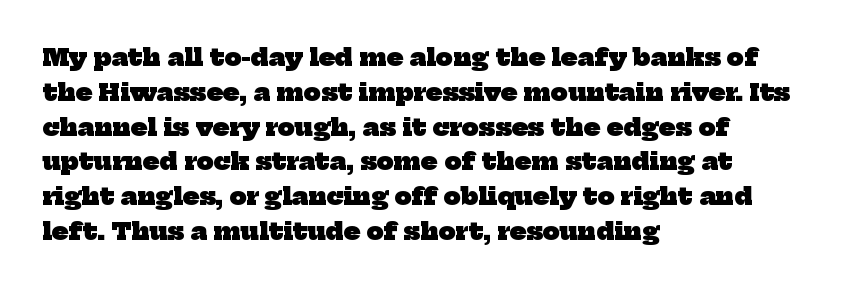
Q: Is the text bold? A: Yes.
Q: Is the text underlined? A: No.
Q: How is the paragraph aligned? A: Left-aligned.
Q: Is the spacing between letters normal or unusually wide? A: Normal.
Q: Is the spacing between lines tight, normal or loose? A: Normal.
